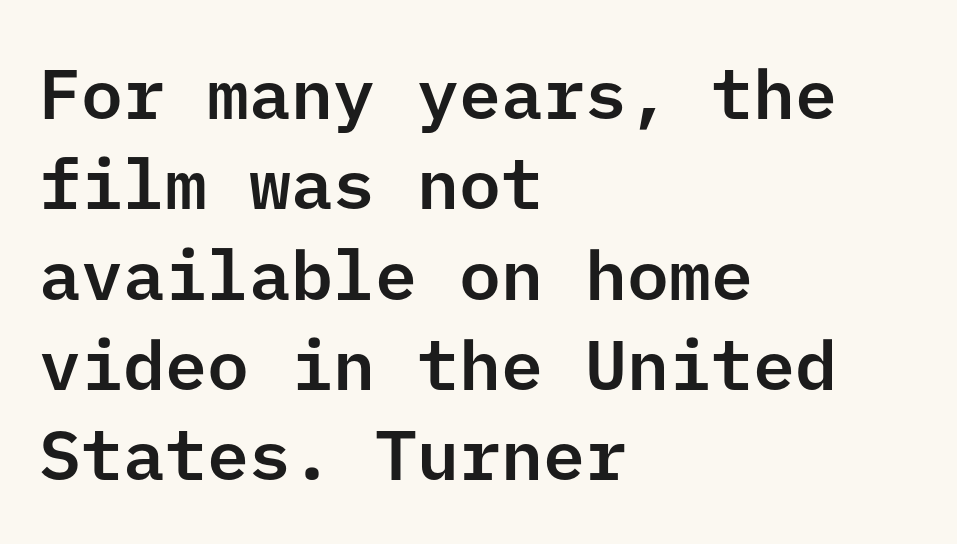
{"serif": "no", "italic": "no", "width": "normal", "stroke_contrast": "low", "x_height": "medium", "underline": "no", "align": "left", "line_spacing": "normal", "line_spacing_ratio": 1.29, "letter_spacing": "normal", "letter_spacing_em": 0.0, "glyph_px": 70}
